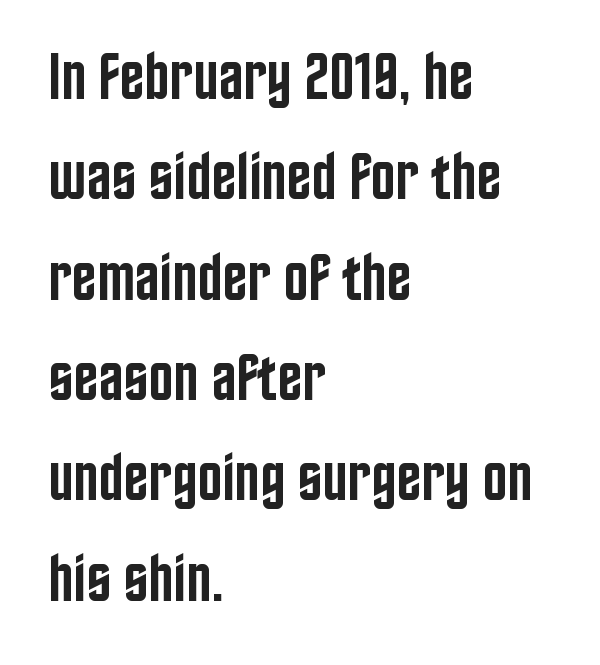
Q: Is the text bold? A: Semi-bold.
Q: Is the text italic (slanted)? A: No, it is upright.
Q: Is the typeface a serif or a sans-serif typeface? A: Sans-serif.
Q: Is the text underlined? A: No.
Q: How is the paragraph aligned? A: Left-aligned.
Q: Is the spacing between letters normal or unusually wide? A: Normal.
Q: Is the spacing between lines tight, normal or loose? A: Normal.
Q: Width (condensed, normal, or wide)? A: Condensed.
Q: Stroke contrast? A: Low.
Q: x-height? A: Large.
Q: Monospaced? A: No.
